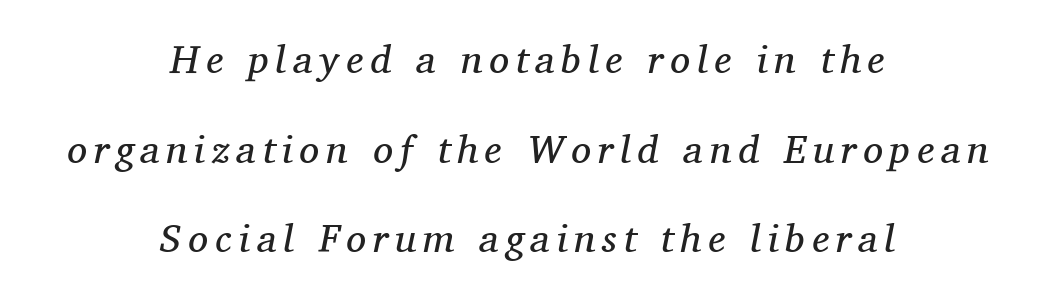
The image shows 40 px regular-weight serif type, italic (leaning right); set centered, loose line spacing (2.24x), not underlined; medium stroke contrast and a medium x-height.
